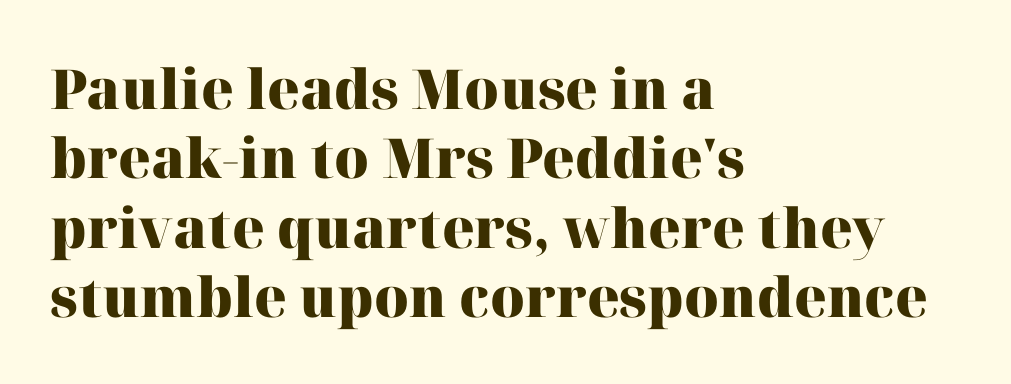
Q: Is the text bold? A: Yes.
Q: Is the text italic (slanted)? A: No, it is upright.
Q: Is the typeface a serif or a sans-serif typeface? A: Serif.
Q: Is the text underlined? A: No.
Q: How is the paragraph aligned? A: Left-aligned.
Q: Is the spacing between letters normal or unusually wide? A: Normal.
Q: Is the spacing between lines tight, normal or loose? A: Normal.
Q: Width (condensed, normal, or wide)? A: Normal.
Q: Stroke contrast? A: High.
Q: x-height? A: Medium.
Q: Monospaced? A: No.
